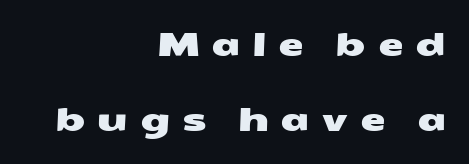
A typesetter would call this leading open, well beyond the default. Here the glyphs are tracked loosely, breaking word shapes into spaced letters. Rule under the text: the space is simply empty. Layout note: lines flush right. Proportional: the letters do not fall into vertical columns.
